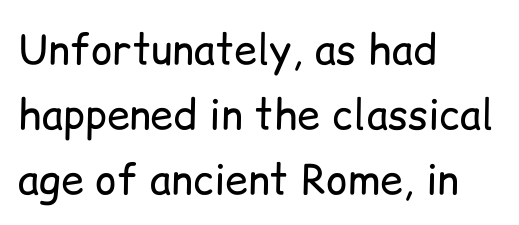
The image shows 41 px regular-weight sans-serif type, upright; set left-aligned, normal line spacing (1.59x), normal letter spacing, not underlined; low stroke contrast and a medium x-height.
